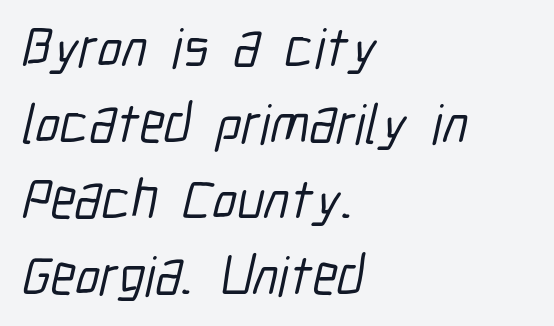
The space directly below the letters is spotless. Caption: standard tracking, unaltered. A typesetter would call this proportional, since set widths differ per character. Are there feet on the stems? There aren't — it's a sans. A student would call this left alignment; a typographer would say flush left, rag right. Line spacing here is normal.
